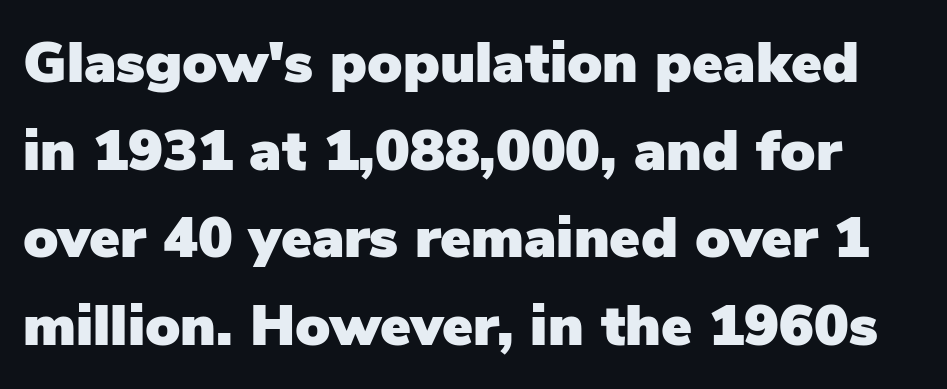
The image shows 58 px sans-serif type, upright; set normal line spacing (1.51x), normal letter spacing, not underlined; low stroke contrast and a medium x-height.
